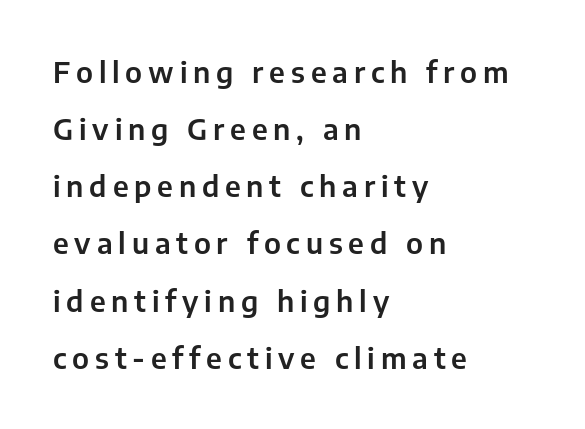
The designer dialed line spacing up above the default. Upright lettering throughout. Each letter's strokes conclude bluntly, with no projecting serifs. The typesetter chose a ragged-right arrangement here. Do the characters align in a grid? No, the font is proportional. Is the letter spacing exaggerated? Yes — the characters are pushed far apart.
